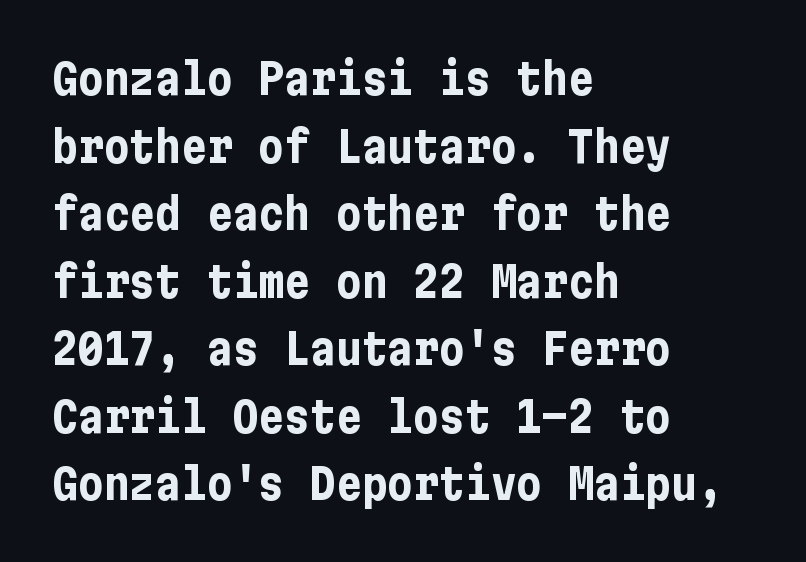
What kind of face is this? One without serifs — a sans. Any mark beneath the type? The region is blank. Compared with typical paragraphs, the rows here are spaced about the same. Glyph-to-glyph distance matches everyday printed text. Reading down the block, your eye returns to a fixed left position each line.
